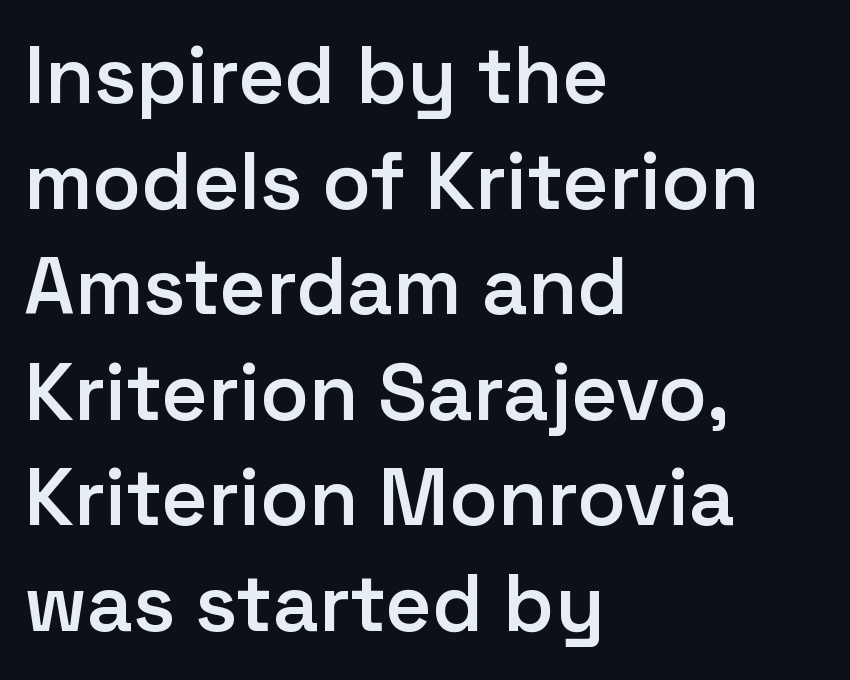
Glyph-to-glyph distance matches everyday printed text. Check where the strokes stop: nothing finishes them off — pure sans. Only glyphs here, with clear space below each row. The line-height multiplier appears to be the usual default.
